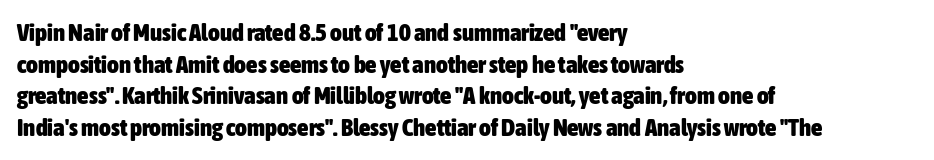
Short and long lines alike share a common starting point at left. The vertical gap from one line to the next is medium. Does the lettering tilt? It doesn't — this is upright. Underline: absent. The tracking reads as untouched default to a designer's eye. Chunky letters — that's bold for sure.
